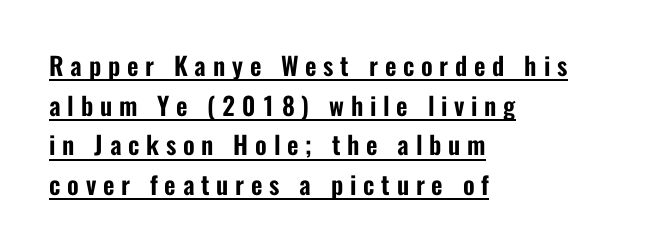
Does the lettering tilt? It doesn't — this is upright. A typesetter would call this leading conventional body-copy spacing. You can see a thin bar hugging the bottom of the glyphs. Glyph-to-glyph distance is far greater than everyday printed text.
